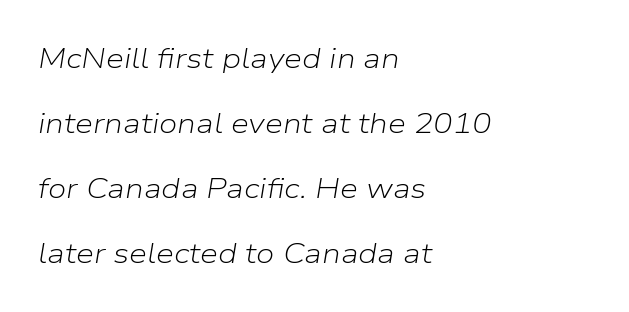
A typesetter would mark this as italic. Bold? No — there's no thickening of the strokes. What's the leading like? Stretched, with rows far apart. The text block is weighted toward the left margin, trailing off unevenly rightward.
